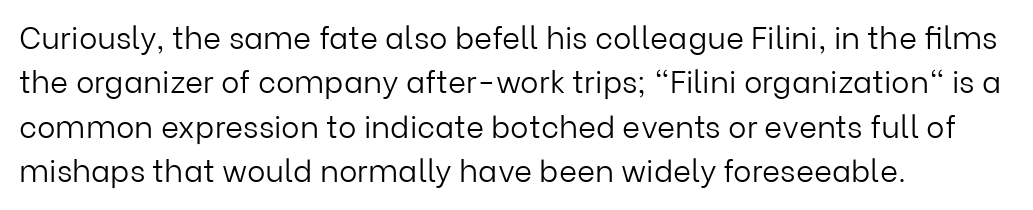
The image shows 31 px light sans-serif type, upright; set left-aligned, normal line spacing (1.43x), normal letter spacing, not underlined; low stroke contrast and a medium x-height.
